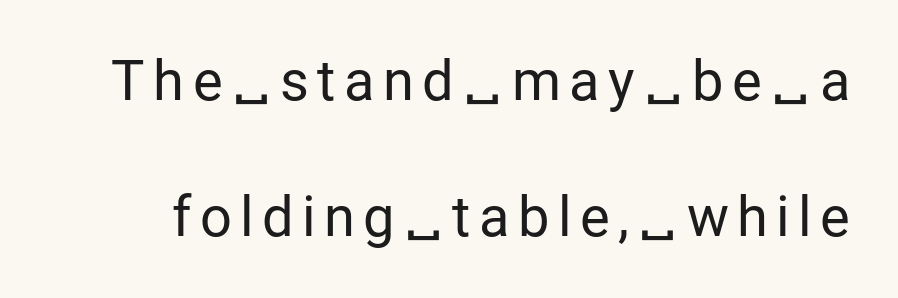
Every character sits straight up, as roman type does. Check under the words: just untouched page. Weight class: somewhere from thin through regular. You could not count columns in this text — the font is proportionally spaced.
